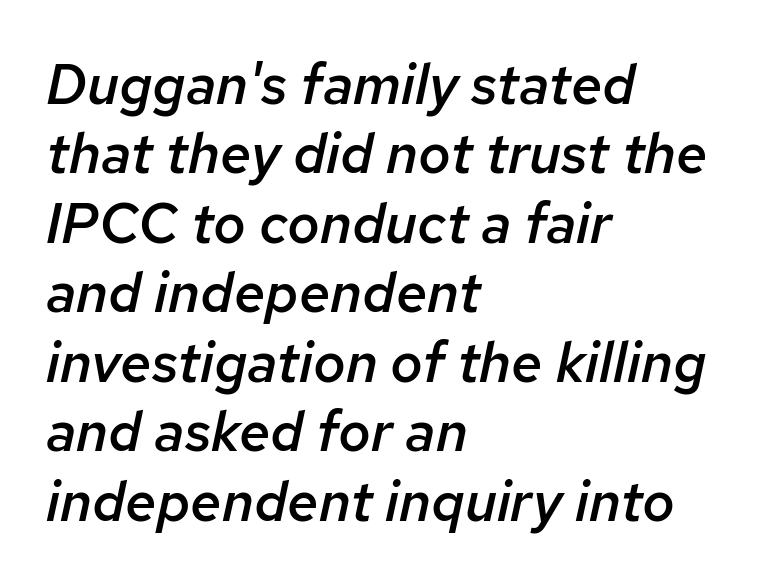
Emphasis by weight is partial: semibold. Left-aligned paragraph, ragged on the right. Just letters on the line, the space beneath them empty. Each letter keeps its own natural width here, so spacing adapts to shape. Compared with typical body copy, the letter spacing here is the same.
